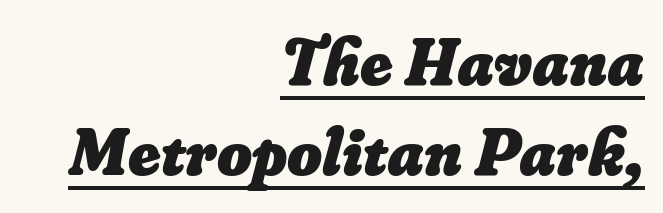
The image shows 67 px heavy type; set right-aligned, normal line spacing (1.35x), normal letter spacing, underlined; low stroke contrast and a small x-height.
